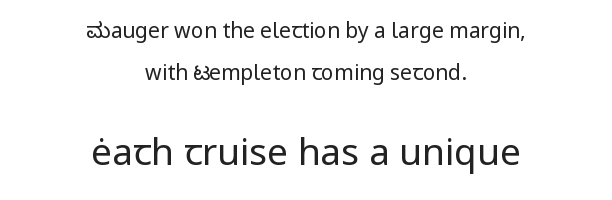
The image shows 37 px regular-weight sans-serif type, upright; set centered, loose line spacing (1.99x), normal letter spacing, not underlined; the second (bottom) block is 1.76x larger; low stroke contrast and a medium x-height.
